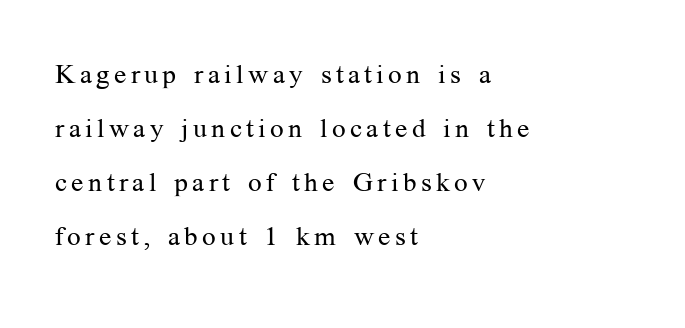
The image shows 27 px text type, upright; set left-aligned, loose line spacing (2.0x), not underlined.
